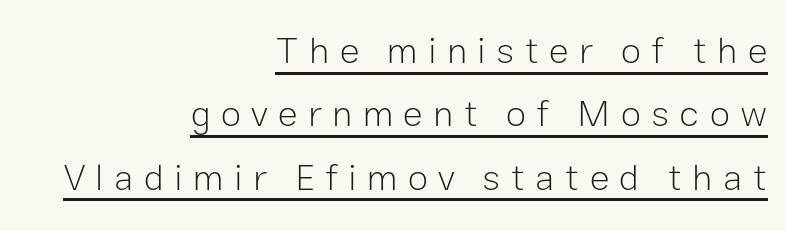
Q: Is the text bold? A: No.
Q: Is the text italic (slanted)? A: No, it is upright.
Q: Is the typeface a serif or a sans-serif typeface? A: Sans-serif.
Q: Is the text underlined? A: Yes.
Q: How is the paragraph aligned? A: Right-aligned.
Q: Is the spacing between letters normal or unusually wide? A: Unusually wide.
Q: Width (condensed, normal, or wide)? A: Normal.
Q: Stroke contrast? A: Low.
Q: x-height? A: Medium.
Q: Monospaced? A: No.
